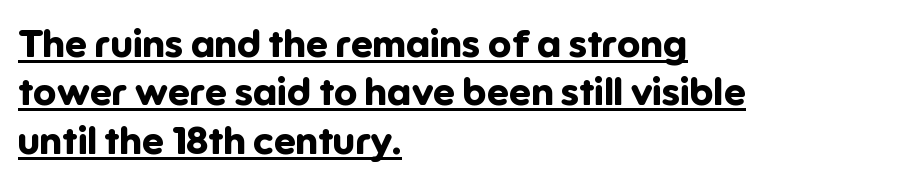
The ragged edge is on the right, which tells us the setting is flush left. No extra tracking has been applied to these lines. You can tell it's not italic because the verticals are truly vertical. The characters display no serif detailing; their extremities are plain. Notice how a bar underscores the lettering throughout. Think of a printed novel: that variable character pitch is what you see here.
